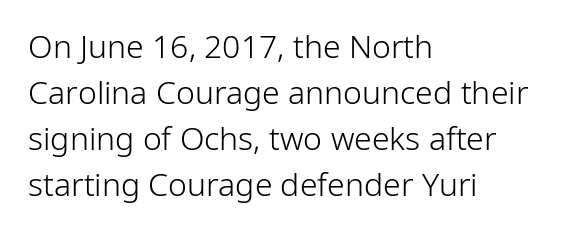
Q: Is the text bold? A: No.
Q: Is the text italic (slanted)? A: No, it is upright.
Q: Is the typeface a serif or a sans-serif typeface? A: Sans-serif.
Q: Is the text underlined? A: No.
Q: How is the paragraph aligned? A: Left-aligned.
Q: Is the spacing between letters normal or unusually wide? A: Normal.
Q: Is the spacing between lines tight, normal or loose? A: Normal.
Q: Width (condensed, normal, or wide)? A: Normal.
Q: Stroke contrast? A: Low.
Q: x-height? A: Medium.
Q: Monospaced? A: No.
